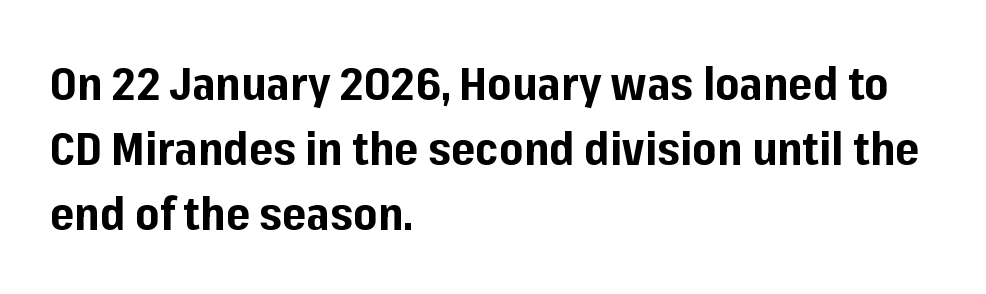
Visually the block forms a straight wall on the left and a jagged coastline on the right. The line texture is even and compact thanks to regular tracking. Does the type have serifs? No, each stem ends abruptly. The typesetting leans heavy: a genuine bold. Regular leading. The zone under the glyphs is completely vacant.
